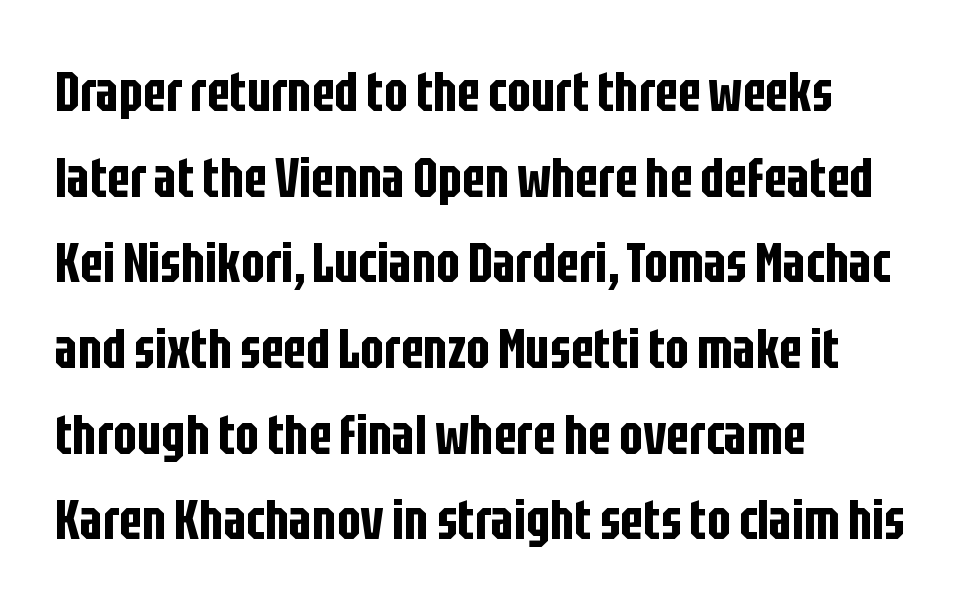
The image shows 56 px condensed sans-serif type, upright; set left-aligned, normal line spacing (1.53x), normal letter spacing, not underlined; low stroke contrast and a large x-height.
